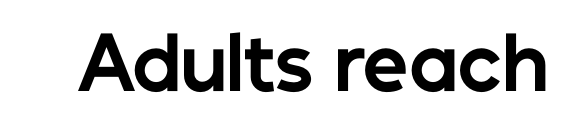
Q: Is the text bold? A: Yes.
Q: Is the text italic (slanted)? A: No, it is upright.
Q: Is the typeface a serif or a sans-serif typeface? A: Sans-serif.
Q: Is the text underlined? A: No.
Q: Is the spacing between letters normal or unusually wide? A: Normal.
Q: Width (condensed, normal, or wide)? A: Normal.
Q: Stroke contrast? A: Low.
Q: x-height? A: Medium.
Q: Monospaced? A: No.
